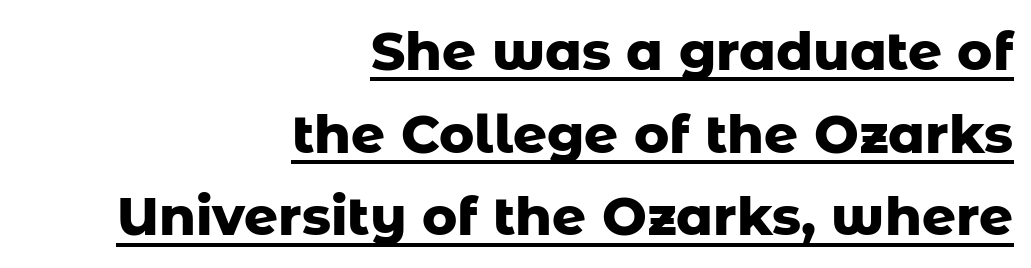
The leading is moderate, giving the passage an even texture. The glyphs have the mass of a bold cut. Check where the strokes stop: nothing finishes them off — pure sans. Somebody hit Ctrl+U on this one — the words are underlined. Glyph-to-glyph distance matches everyday printed text. A typesetter would call this proportional, since set widths differ per character.
